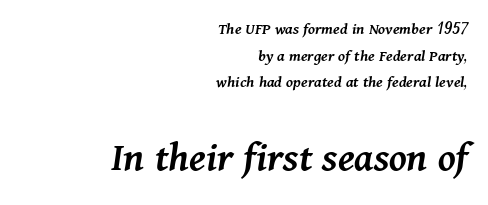
A typesetter would call this leading conventional body-copy spacing. The horizontal fit of the characters is conventional and even. Think of a printed novel: that variable character pitch is what you see here. Bare-footed words on every line. These lines are set flush right with a ragged left edge. This is oblique type, the kind used for emphasis or titles.
